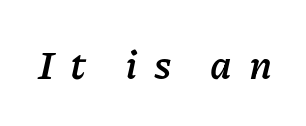
Q: Is the text bold? A: Yes.
Q: Is the text italic (slanted)? A: Yes, it leans right by about 11 degrees.
Q: Is the text underlined? A: No.
Q: Is the spacing between letters normal or unusually wide? A: Unusually wide.
Q: Width (condensed, normal, or wide)? A: Normal.
Q: Stroke contrast? A: Low.
Q: x-height? A: Medium.
Q: Monospaced? A: No.
